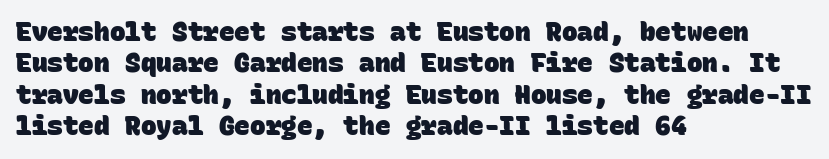
{"bold": "yes", "underline": "no", "align": "left", "line_spacing_ratio": 1.21, "letter_spacing": "normal", "letter_spacing_em": 0.0, "glyph_px": 26}
